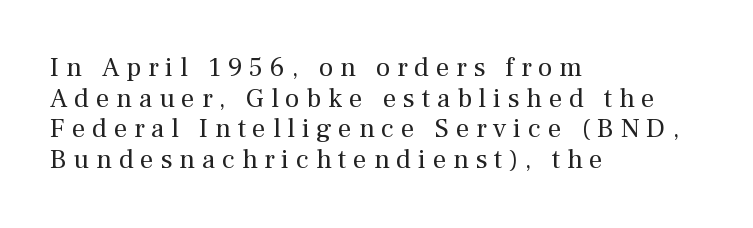
The weight tops out at a normal text grade. One-word summary of the alignment: left. Plain, unruled lines of type. Nope, not italic — everything's standing straight.
